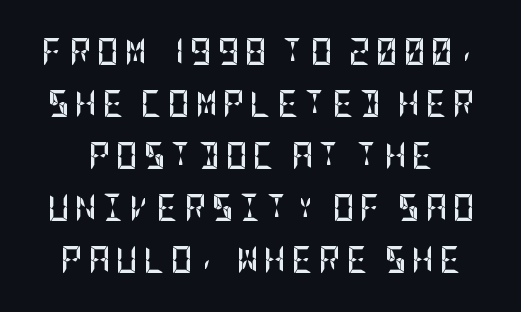
{"italic": "no", "bold": "yes", "underline": "no", "line_spacing": "loose", "line_spacing_ratio": 1.93, "letter_spacing": "wide", "letter_spacing_em": 0.2, "glyph_px": 27}
